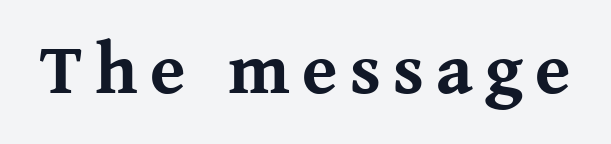
The image shows 72 px bold serif type, upright; set not underlined; medium stroke contrast and a medium x-height.
